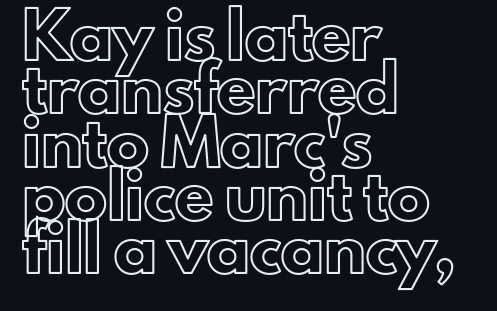
The image shows 42 px text type, upright; set left-aligned, normal line spacing (1.27x), normal letter spacing, not underlined; a small x-height.
